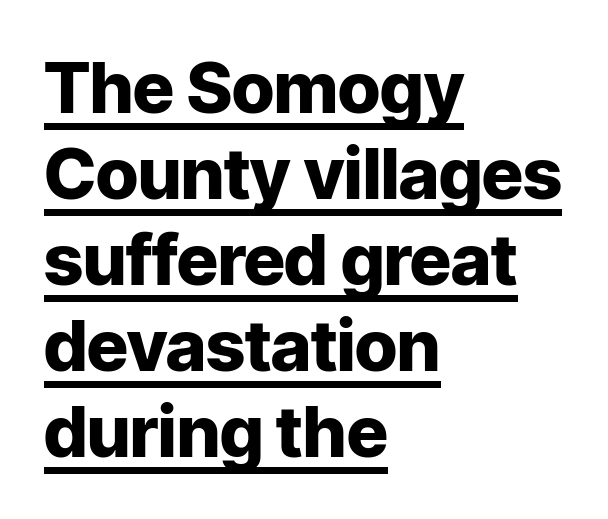
{"serif": "no", "italic": "no", "bold": "yes", "weight": "heavy", "width": "normal", "stroke_contrast": "low", "x_height": "medium", "monospaced": "no", "underline": "yes", "align": "left", "line_spacing_ratio": 1.21, "letter_spacing": "normal", "letter_spacing_em": 0.0, "glyph_px": 71}
